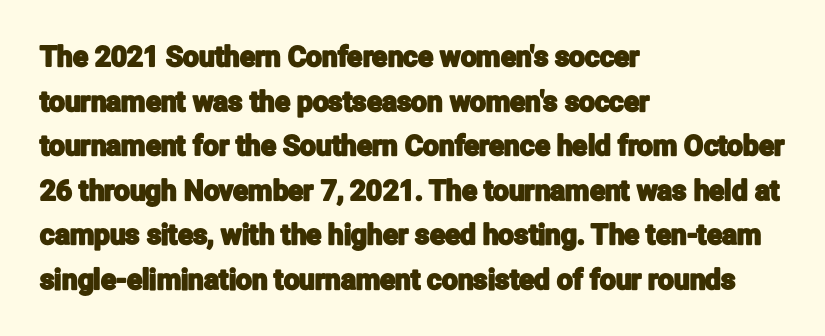
{"serif": "no", "italic": "no", "width": "condensed", "stroke_contrast": "low", "x_height": "medium", "monospaced": "no", "underline": "no", "align": "left", "line_spacing": "normal", "line_spacing_ratio": 1.59, "letter_spacing": "normal", "letter_spacing_em": 0.0, "glyph_px": 28}
